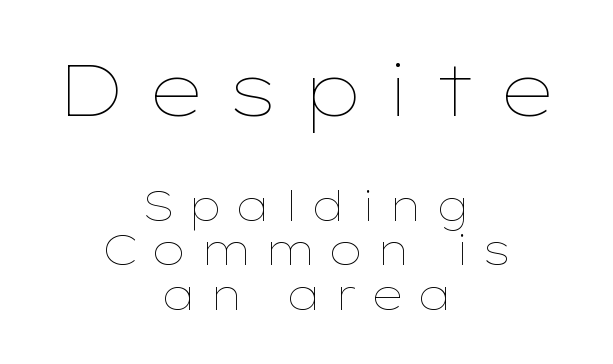
Each letter keeps its own natural width here, so spacing adapts to shape. The characters are drawn with everyday or finer stroke widths. The lines are packed closely together with very little leading. Spacing between characters has been opened up far beyond the box default. The earlier block is typeset at a bigger size than the later block.
